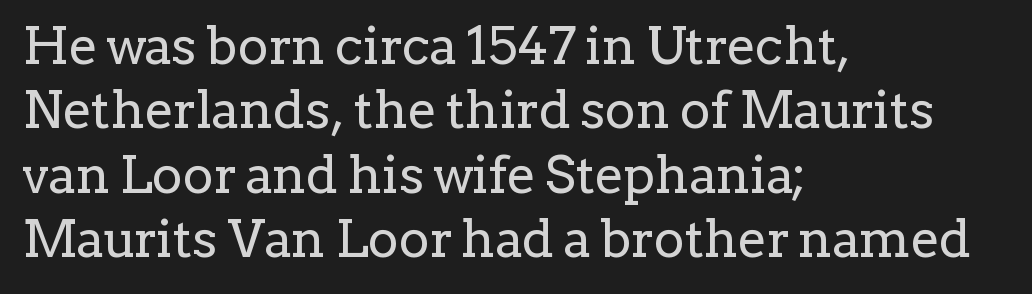
{"serif": "yes", "italic": "no", "bold": "no", "weight": "regular", "width": "normal", "stroke_contrast": "low", "x_height": "medium", "monospaced": "no", "underline": "no", "align": "left", "line_spacing_ratio": 1.24, "letter_spacing": "normal", "letter_spacing_em": 0.0, "glyph_px": 52}
